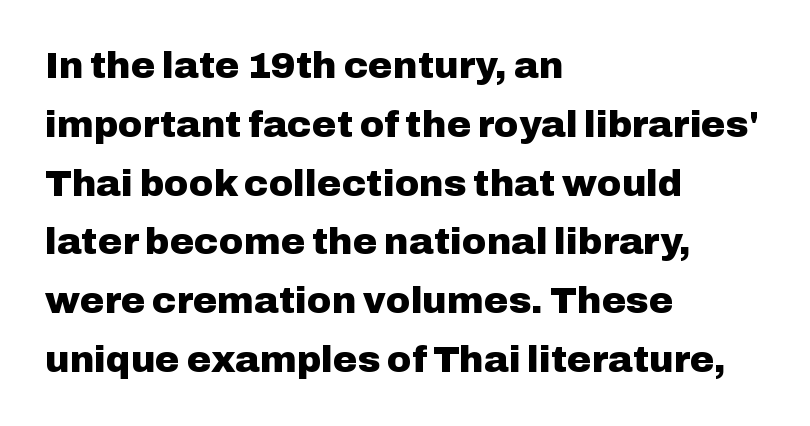
{"serif": "no", "italic": "no", "bold": "yes", "weight": "heavy", "width": "normal", "stroke_contrast": "low", "x_height": "medium", "monospaced": "no", "underline": "no", "align": "left", "line_spacing": "normal", "line_spacing_ratio": 1.59, "letter_spacing": "normal", "letter_spacing_em": 0.0, "glyph_px": 37}
